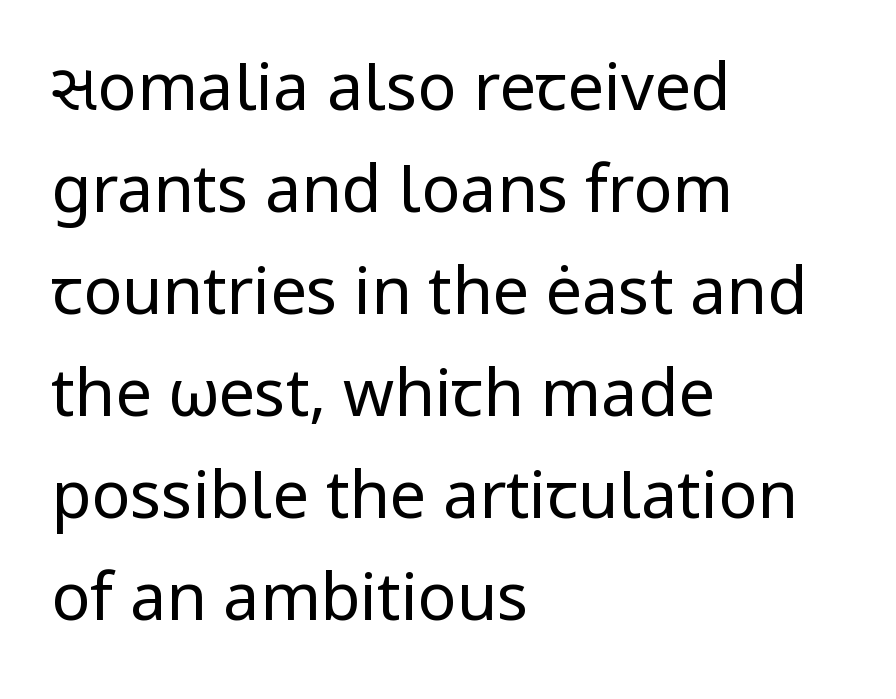
Is there much room between lines? A standard amount, neither cramped nor airy. The face used here is proportionally spaced, like ordinary book or web type. Horizontal alignment here is leftward, the default for most running prose. This rendering employs a face without finishing strokes, i.e., a sans-serif. The typesetting does not lean heavy: it is not bold. This rendering features lettering with no underline.
